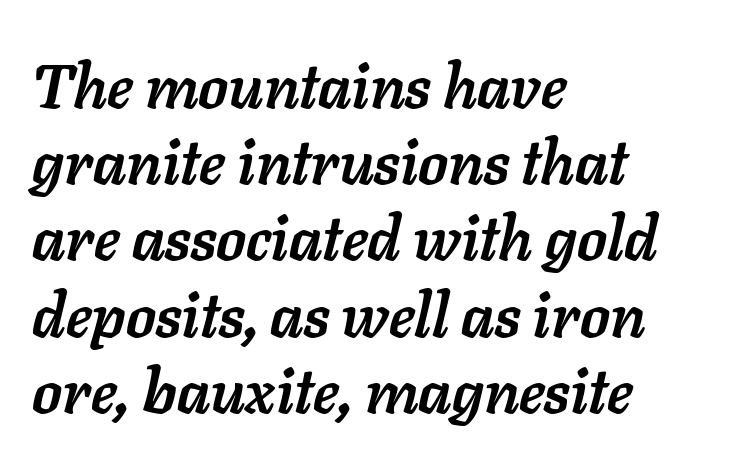
Q: Is the text bold? A: Yes.
Q: Is the text italic (slanted)? A: Yes, it leans right by about 11 degrees.
Q: Is the text underlined? A: No.
Q: How is the paragraph aligned? A: Left-aligned.
Q: Is the spacing between letters normal or unusually wide? A: Normal.
Q: Is the spacing between lines tight, normal or loose? A: Normal.
Q: Width (condensed, normal, or wide)? A: Normal.
Q: Stroke contrast? A: Low.
Q: x-height? A: Medium.
Q: Monospaced? A: No.
